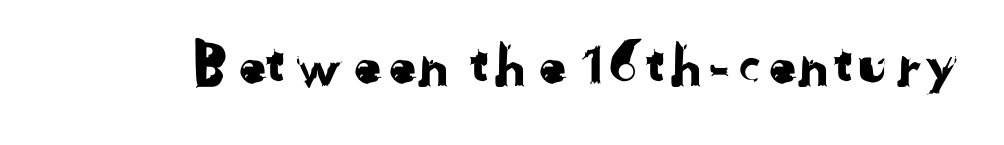
Q: Is the typeface a serif or a sans-serif typeface? A: Sans-serif.
Q: Is the text underlined? A: No.
Q: Is the spacing between letters normal or unusually wide? A: Normal.
Q: Width (condensed, normal, or wide)? A: Normal.
Q: Stroke contrast? A: Low.
Q: x-height? A: Medium.
Q: Monospaced? A: No.
